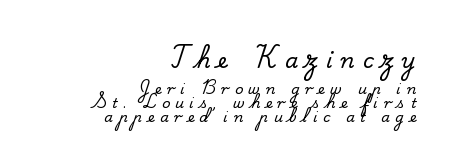
Q: Is the text italic (slanted)? A: Yes.
Q: Is the text underlined? A: No.
Q: How is the paragraph aligned? A: Right-aligned.
Q: Is the spacing between letters normal or unusually wide? A: Unusually wide.
Q: Is the spacing between lines tight, normal or loose? A: Tight.
Q: Which block of text is set in a larger size, the first (top) or the second (bottom)? A: The first (top) one.
